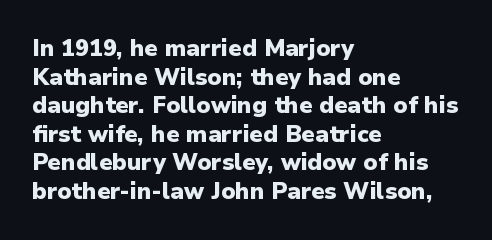
Every character sits straight up, as roman type does. Stroke thickness is high; the sample reads as a true bold. Inter-character spacing is left at the font's built-in metrics. Casual observation: everything's shoved over to the left. The specimen omits any rule beneath the text block's lines.
